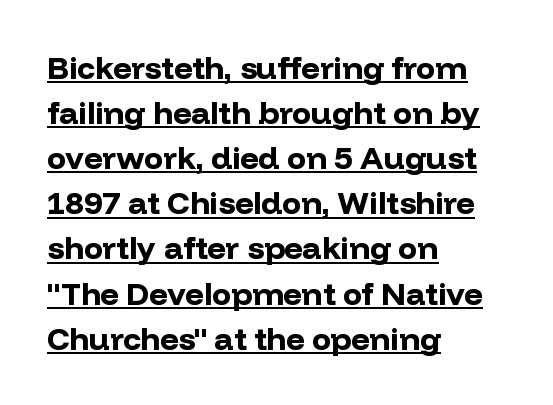
Q: Is the text bold? A: Yes.
Q: Is the text italic (slanted)? A: No, it is upright.
Q: Is the typeface a serif or a sans-serif typeface? A: Sans-serif.
Q: Is the text underlined? A: Yes.
Q: How is the paragraph aligned? A: Left-aligned.
Q: Is the spacing between letters normal or unusually wide? A: Normal.
Q: Is the spacing between lines tight, normal or loose? A: Normal.
Q: Width (condensed, normal, or wide)? A: Normal.
Q: Stroke contrast? A: Low.
Q: x-height? A: Medium.
Q: Monospaced? A: No.
